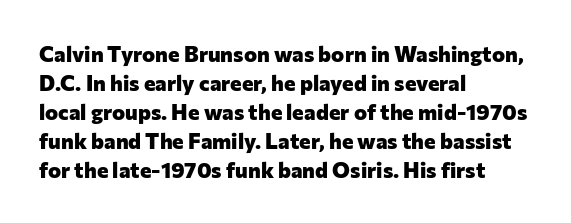
I'd describe the lettering as bold — thick and assertive. Line starts are locked; line ends wander. Nope, not italic — everything's standing straight. Only glyphs here, with clear space below each row.
